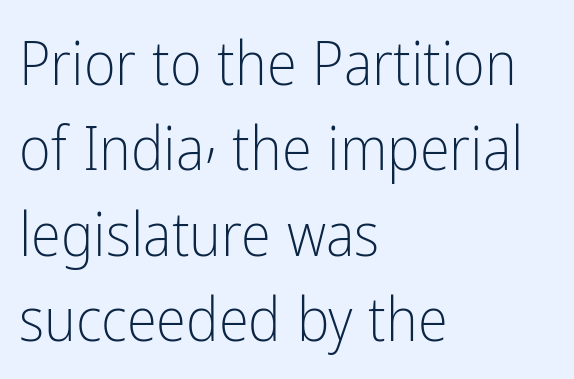
The text was rendered using a sans face with plain stroke endings. Check under the words: just untouched page. Visually the block forms a straight wall on the left and a jagged coastline on the right. The letters advance in unequal steps, a hallmark of proportional type. The type is set solid horizontally, with unmodified tracking.
